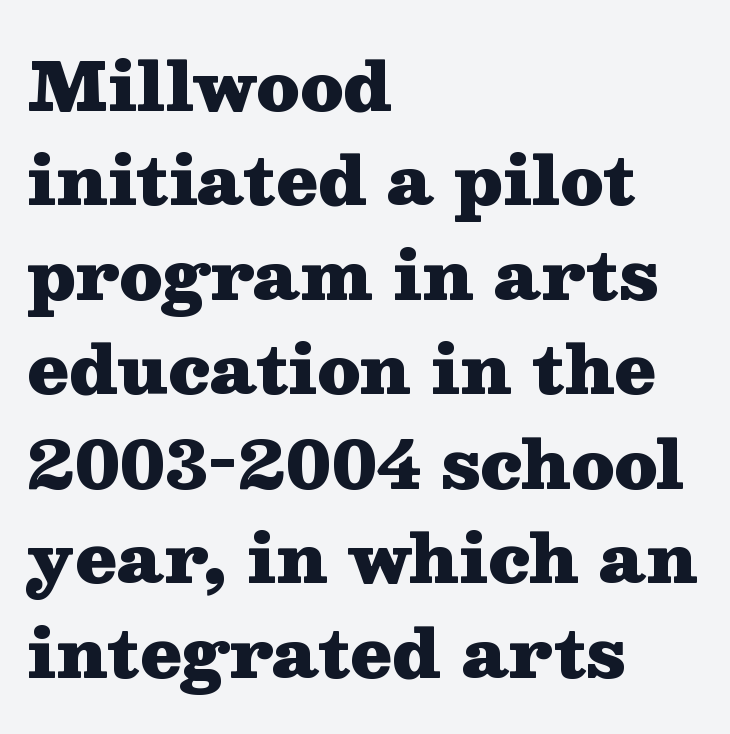
Does the copy run flush right? No — it runs flush left. The type family on display is of the serif kind. Vertical strokes here are truly vertical. The line texture is even and compact thanks to regular tracking. Varying glyph widths throughout — classic text-font behaviour.
